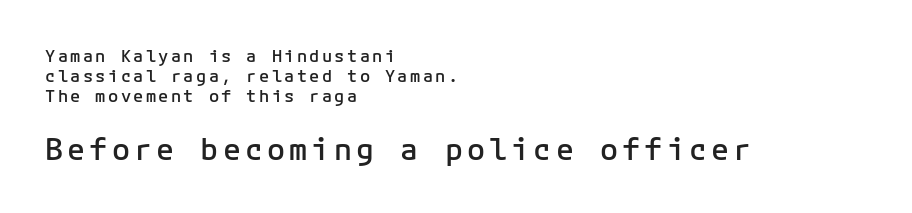
{"serif": "no", "italic": "no", "bold": "semi", "weight": "semibold", "width": "normal", "stroke_contrast": "low", "x_height": "medium", "monospaced": "yes", "underline": "no", "align": "left", "line_spacing_ratio": 1.19, "larger_block": "second", "size_ratio": 1.76, "glyph_px": 30}
